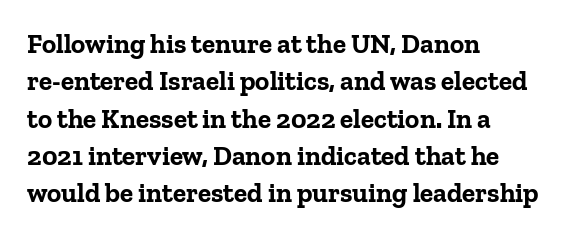
It's the straight-up-and-down kind of type. The lines are quadded left. Letter spacing: default. Rule under the text: the space is simply empty. The space between consecutive lines is moderate. Notice how thick the strokes are: this is what a full bold looks like.
